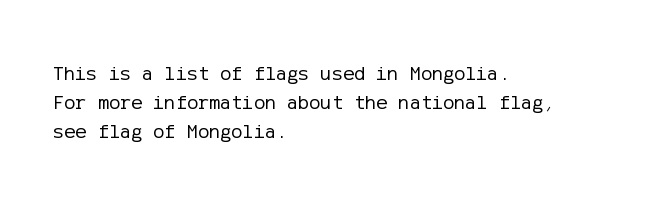
Q: Is the text bold? A: No.
Q: Is the text italic (slanted)? A: No, it is upright.
Q: Is the text underlined? A: No.
Q: How is the paragraph aligned? A: Left-aligned.
Q: Is the spacing between letters normal or unusually wide? A: Normal.
Q: Is the spacing between lines tight, normal or loose? A: Normal.
